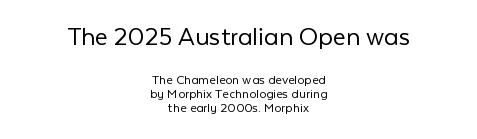
{"serif": "no", "italic": "no", "bold": "no", "weight": "light", "width": "normal", "stroke_contrast": "low", "x_height": "medium", "monospaced": "no", "underline": "no", "align": "center", "line_spacing": "tight", "line_spacing_ratio": 0.99, "letter_spacing": "normal", "letter_spacing_em": 0.0, "larger_block": "first", "size_ratio": 2.0, "glyph_px": 28}
